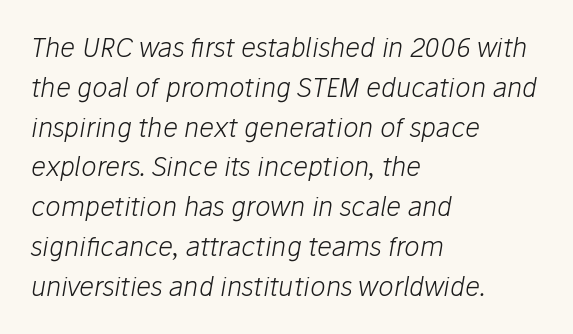
Q: Is the text bold? A: No.
Q: Is the text italic (slanted)? A: Yes, it leans right by about 10 degrees.
Q: Is the text underlined? A: No.
Q: How is the paragraph aligned? A: Left-aligned.
Q: Is the spacing between letters normal or unusually wide? A: Normal.
Q: Is the spacing between lines tight, normal or loose? A: Normal.
